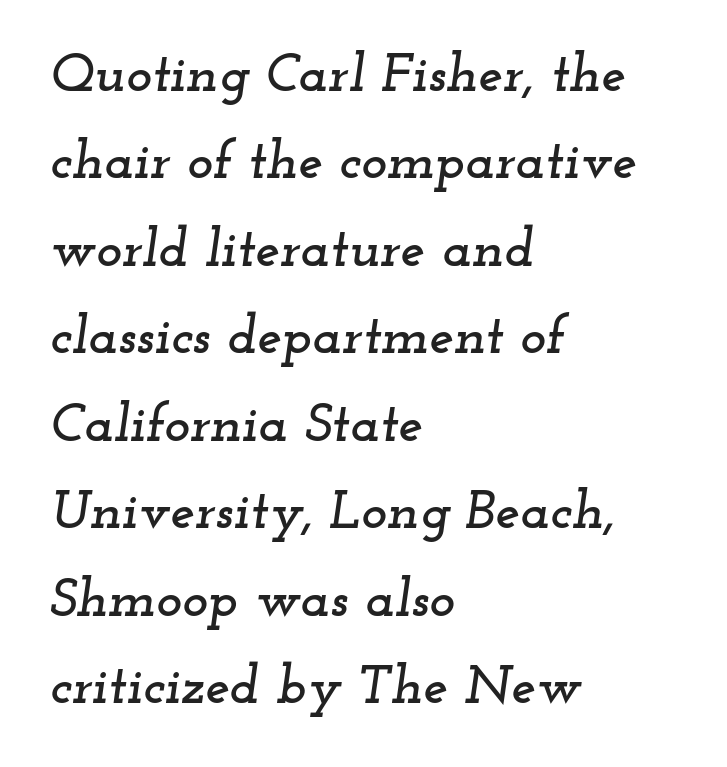
These lines are set flush left with a ragged right edge. Serif or sans? Serif — the stroke terminals have little feet. You can tell it's italic because the verticals aren't actually vertical. Letters rest on an invisible, unmarked baseline. This sample has the flowing, uneven cadence of proportional lettering.
